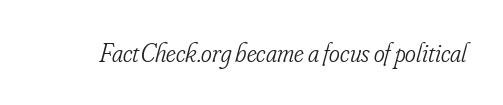
Q: Is the text bold? A: No.
Q: Is the text italic (slanted)? A: Yes, it leans right by about 16 degrees.
Q: Is the text underlined? A: No.
Q: Is the spacing between letters normal or unusually wide? A: Normal.
